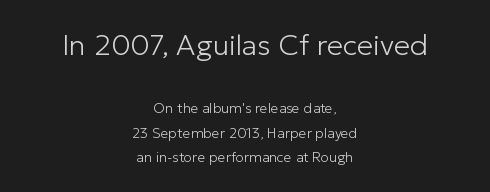
{"serif": "no", "italic": "no", "bold": "no", "weight": "light", "width": "normal", "stroke_contrast": "low", "x_height": "medium", "monospaced": "no", "underline": "no", "align": "center", "line_spacing_ratio": 1.73, "letter_spacing": "normal", "letter_spacing_em": 0.0, "larger_block": "first", "size_ratio": 2.07, "glyph_px": 29}
